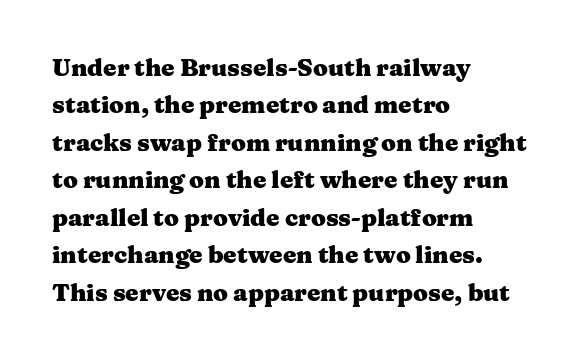
The image shows 24 px bold type, upright; set left-aligned, normal line spacing (1.56x), normal letter spacing, not underlined.
